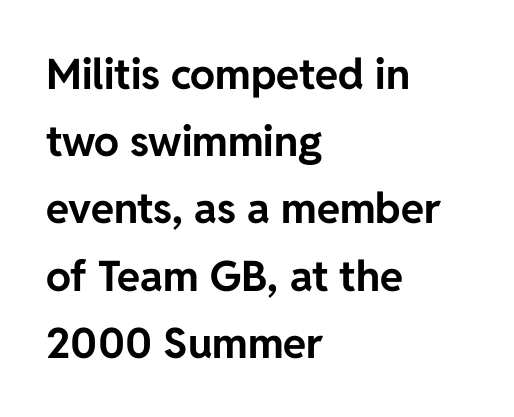
{"serif": "no", "italic": "no", "bold": "yes", "weight": "bold", "width": "normal", "stroke_contrast": "low", "x_height": "medium", "monospaced": "no", "underline": "no", "align": "left", "line_spacing": "normal", "line_spacing_ratio": 1.6, "letter_spacing": "normal", "letter_spacing_em": 0.0, "glyph_px": 42}
